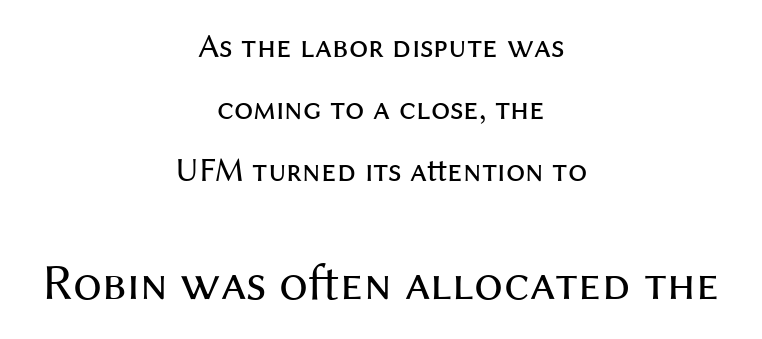
The image shows 51 px regular-weight sans-serif type, upright; set centered, line spacing 1.83x, normal letter spacing, not underlined; the second (bottom) block is 1.5x larger; medium stroke contrast and a medium x-height.
